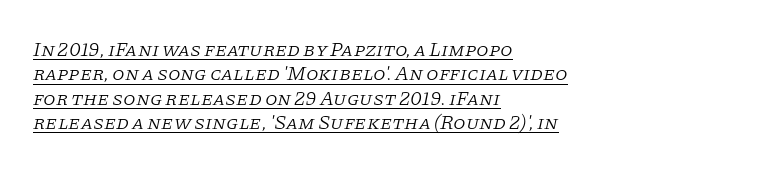
Q: Is the text bold? A: No.
Q: Is the text italic (slanted)? A: Yes, it leans right by about 11 degrees.
Q: Is the text underlined? A: Yes.
Q: How is the paragraph aligned? A: Left-aligned.
Q: Is the spacing between letters normal or unusually wide? A: Normal.
